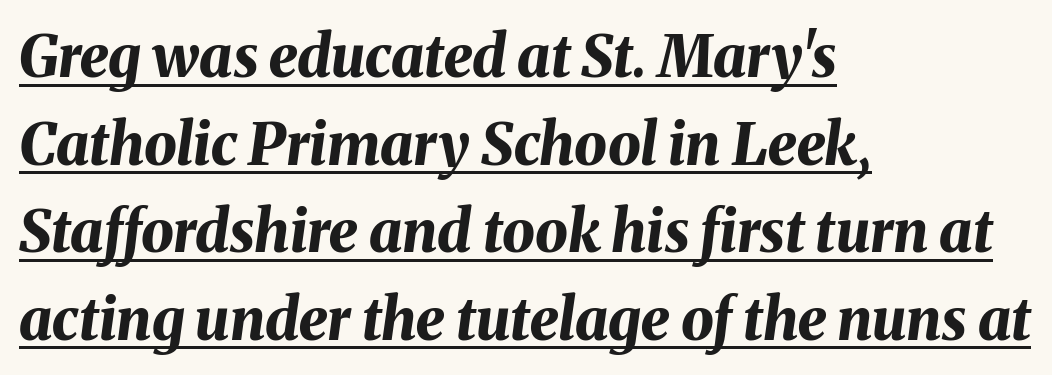
The image shows 58 px bold type, italic (leaning right); set left-aligned, normal line spacing (1.51x), normal letter spacing, underlined; medium stroke contrast and a medium x-height.
